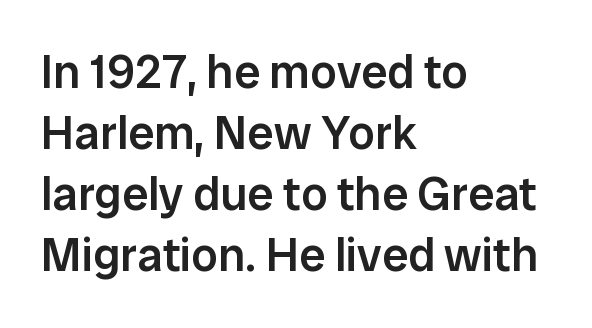
Q: Is the text bold? A: Semi-bold.
Q: Is the text italic (slanted)? A: No, it is upright.
Q: Is the typeface a serif or a sans-serif typeface? A: Sans-serif.
Q: Is the text underlined? A: No.
Q: How is the paragraph aligned? A: Left-aligned.
Q: Is the spacing between letters normal or unusually wide? A: Normal.
Q: Is the spacing between lines tight, normal or loose? A: Normal.
Q: Width (condensed, normal, or wide)? A: Normal.
Q: Stroke contrast? A: Low.
Q: x-height? A: Medium.
Q: Monospaced? A: No.
